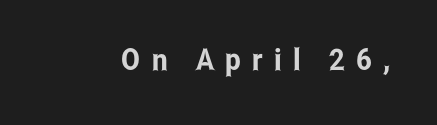
The image shows 30 px condensed sans-serif type, upright; set unusually wide letter spacing (+0.37 em), not underlined; low stroke contrast and a medium x-height.
